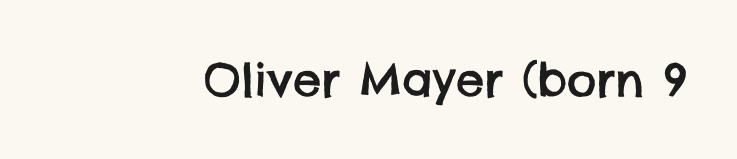
The image shows 45 px sans-serif type; set normal letter spacing, not underlined; low stroke contrast and a large x-height.
